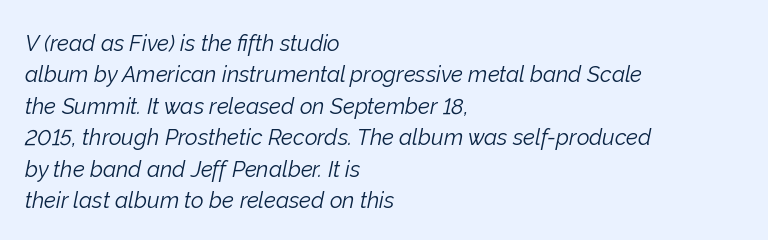
The image shows 22 px text type, italic (leaning right); set left-aligned, normal line spacing (1.43x), normal letter spacing, not underlined.
